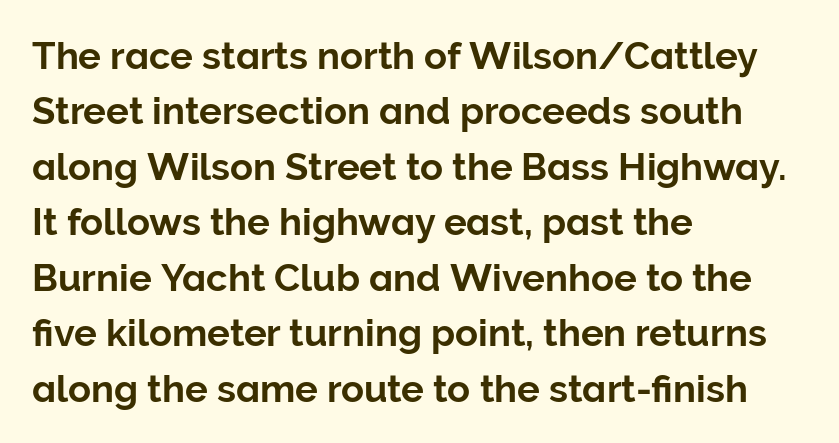
{"serif": "no", "italic": "no", "width": "normal", "stroke_contrast": "low", "x_height": "medium", "monospaced": "no", "underline": "no", "align": "left", "line_spacing": "normal", "line_spacing_ratio": 1.46, "letter_spacing": "normal", "letter_spacing_em": 0.0, "glyph_px": 38}
